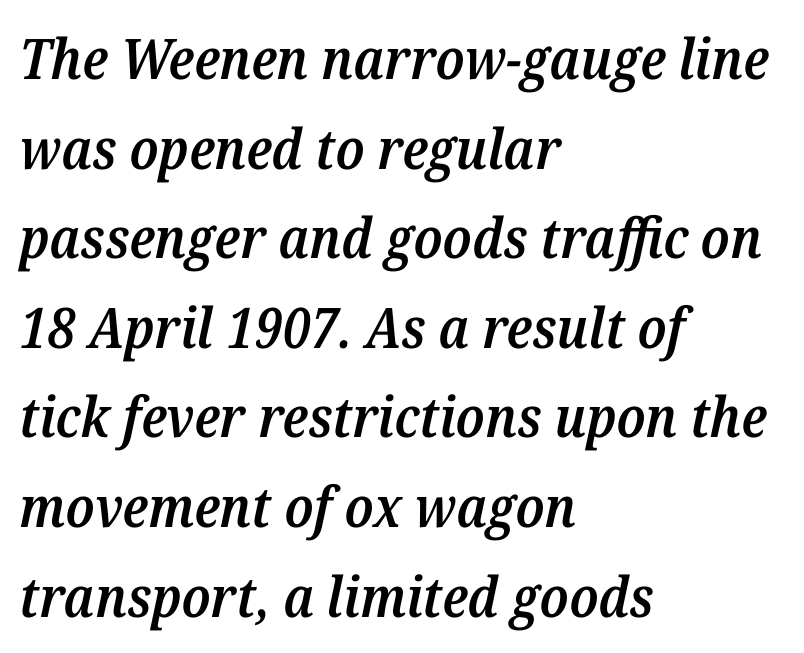
The image shows 56 px semibold serif type, italic (leaning right); set left-aligned, normal line spacing (1.6x), normal letter spacing, not underlined; medium stroke contrast and a medium x-height.
